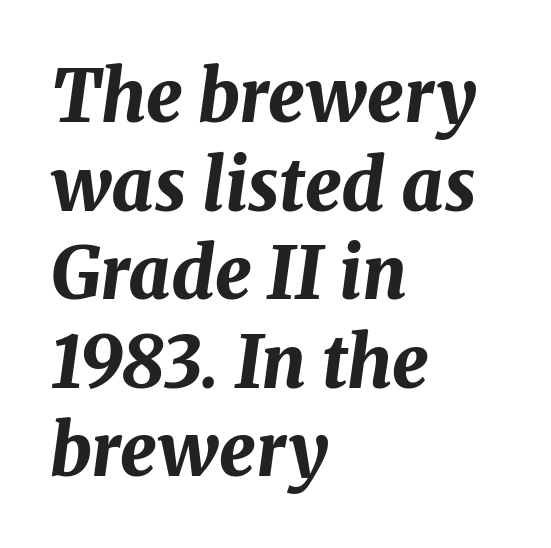
The image shows 72 px bold type, italic (leaning right); set left-aligned, line spacing 1.23x, normal letter spacing, not underlined; medium stroke contrast and a medium x-height.
